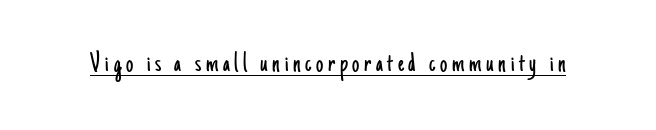
The typesetter has applied underlining to the passage shown. Vertical stems look standard width or narrower in stroke. Character widths vary here, with narrow letters taking less room than wide ones. Look at the bottom of the vertical strokes: they stop flat, with no serifs. Vertical strokes here are truly vertical.
